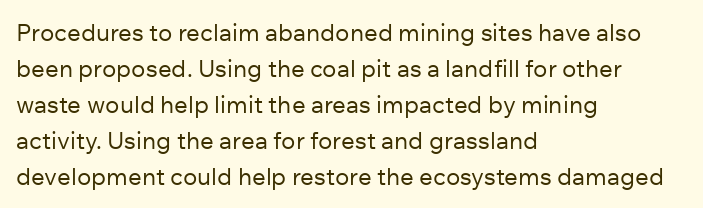
Q: Is the text bold? A: No.
Q: Is the text italic (slanted)? A: No, it is upright.
Q: Is the text underlined? A: No.
Q: How is the paragraph aligned? A: Left-aligned.
Q: Is the spacing between letters normal or unusually wide? A: Normal.
Q: Is the spacing between lines tight, normal or loose? A: Normal.
